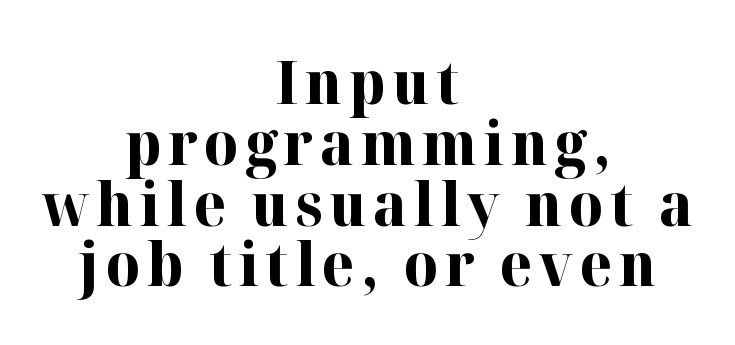
The image shows 59 px bold serif type, upright; set centered, tight line spacing (1.03x), not underlined; high stroke contrast and a medium x-height.
